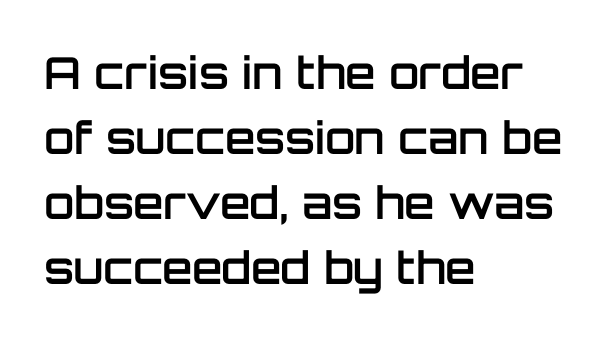
{"serif": "no", "italic": "no", "bold": "semi", "weight": "semibold", "width": "normal", "stroke_contrast": "low", "x_height": "large", "monospaced": "no", "underline": "no", "align": "left", "line_spacing": "normal", "line_spacing_ratio": 1.48, "letter_spacing": "normal", "letter_spacing_em": 0.0, "glyph_px": 44}
